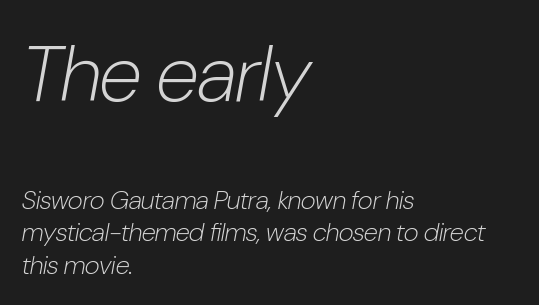
Caption: standard tracking, unaltered. The rendering shrinks the type as you move from the upper chunk to the lower. The paragraph shown leans on its left margin. The foot of each line stays bare and open. A typesetter would mark this as italic. The face used here is proportionally spaced, like ordinary book or web type.
